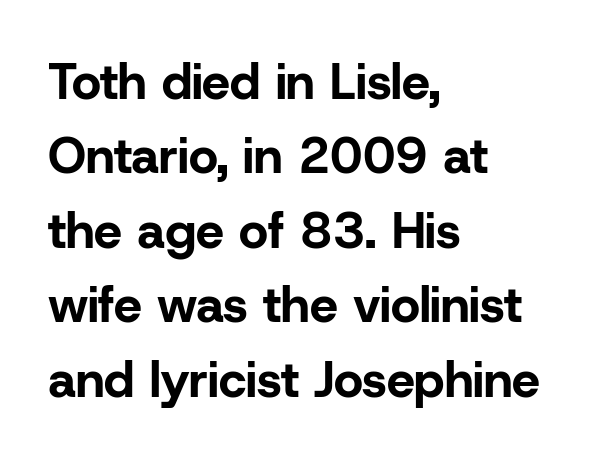
The image shows 50 px bold sans-serif type, upright; set left-aligned, normal line spacing (1.49x), normal letter spacing, not underlined; low stroke contrast and a medium x-height.
